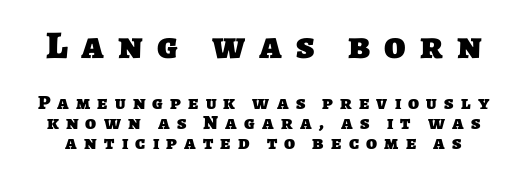
{"serif": "no", "bold": "yes", "weight": "heavy", "width": "normal", "stroke_contrast": "low", "x_height": "large", "monospaced": "no", "underline": "no", "line_spacing": "tight", "line_spacing_ratio": 1.0, "letter_spacing": "wide", "letter_spacing_em": 0.36, "larger_block": "first", "size_ratio": 1.95, "glyph_px": 39}
